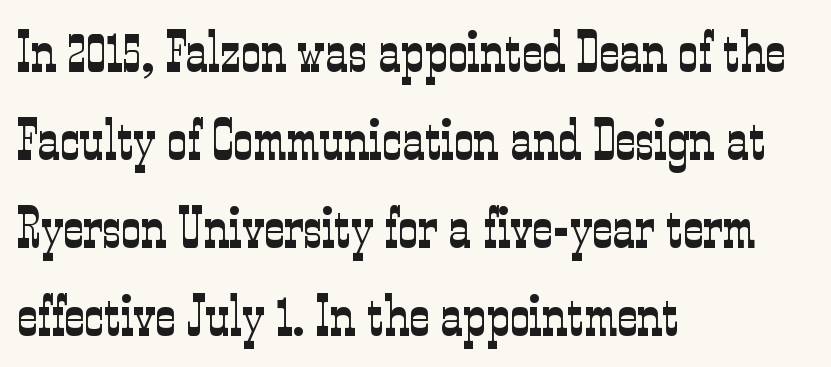
How would I describe the line gaps? Plain and ordinary. Quick note: not italic, upright. Each letter keeps its own natural width here, so spacing adapts to shape. One-word summary of the alignment: left.
